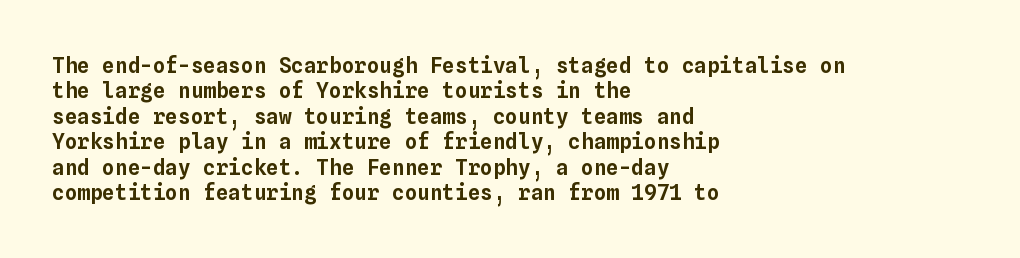
Q: Is the text italic (slanted)? A: No, it is upright.
Q: Is the text underlined? A: No.
Q: How is the paragraph aligned? A: Left-aligned.
Q: Is the spacing between letters normal or unusually wide? A: Normal.
